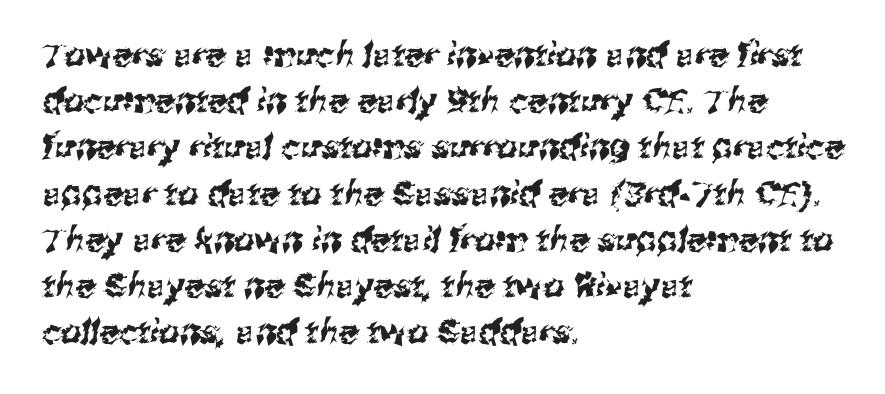
Short and long lines alike share a common starting point at left. Serifs: no, the terminals of the letterforms are clean. The letters advance in unequal steps, a hallmark of proportional type. Compared with typical body copy, the letter spacing here is the same. Leading: standard.
